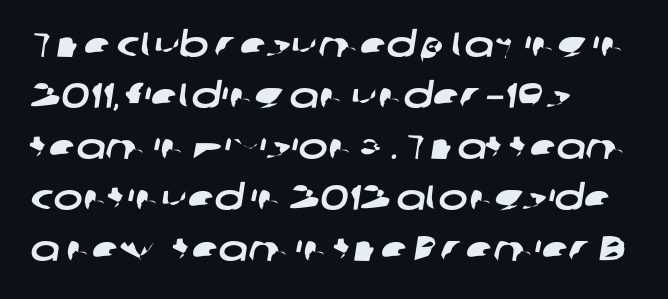
Anything drawn beneath the words? Only blank space. Summary of vertical rhythm: regular, with standard interline spacing. I'd call this a sans setting — the letters go barefoot. Varying glyph widths throughout — classic text-font behaviour.
